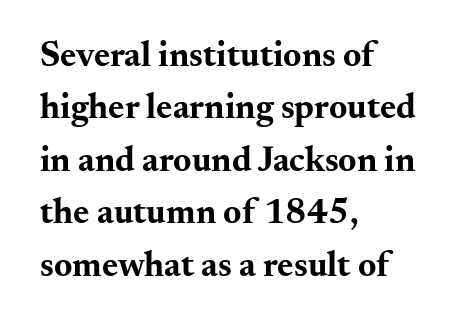
{"serif": "yes", "italic": "no", "bold": "yes", "weight": "bold", "width": "wide", "stroke_contrast": "medium", "x_height": "small", "monospaced": "no", "underline": "no", "align": "left", "line_spacing": "normal", "line_spacing_ratio": 1.5, "letter_spacing": "normal", "letter_spacing_em": 0.0, "glyph_px": 35}
